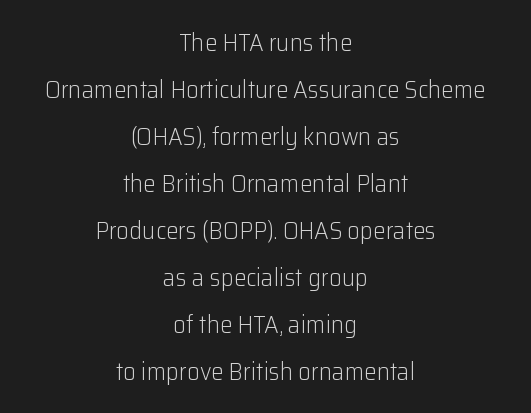
Just letters on the line, the space beneath them empty. A quiet, ordinary-to-light weight characterises the typeface. Every character sits straight up, as roman type does. You could call the tracking neutral — neither tight nor loose. Which margin do the lines hug? Neither — every line sits in the middle.
